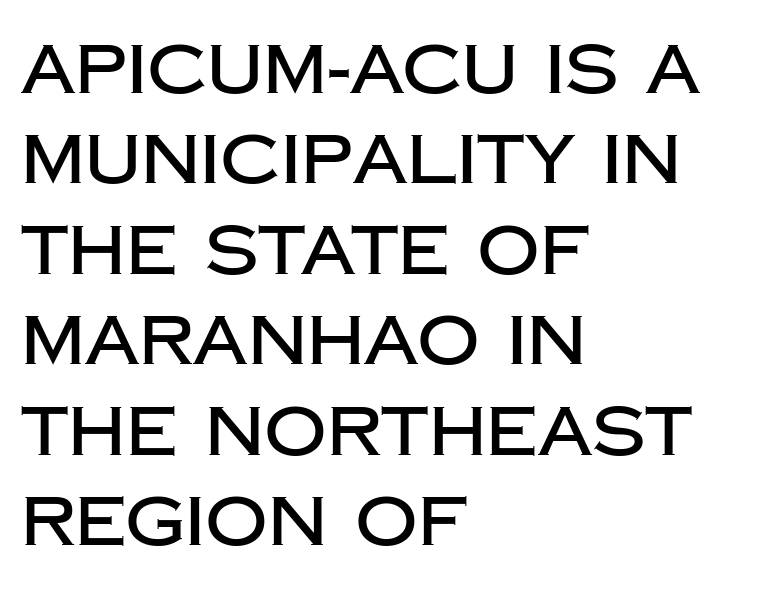
Q: Is the text italic (slanted)? A: No, it is upright.
Q: Is the typeface a serif or a sans-serif typeface? A: Sans-serif.
Q: Is the text underlined? A: No.
Q: How is the paragraph aligned? A: Left-aligned.
Q: Is the spacing between letters normal or unusually wide? A: Normal.
Q: Is the spacing between lines tight, normal or loose? A: Normal.
Q: Width (condensed, normal, or wide)? A: Normal.
Q: Stroke contrast? A: Low.
Q: x-height? A: Large.
Q: Monospaced? A: No.
